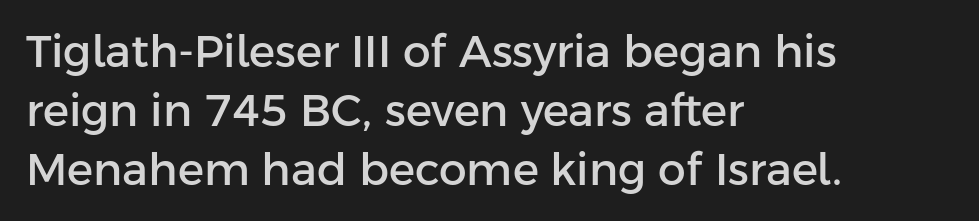
{"serif": "no", "italic": "no", "width": "normal", "stroke_contrast": "low", "x_height": "medium", "monospaced": "no", "underline": "no", "align": "left", "line_spacing": "normal", "line_spacing_ratio": 1.34, "letter_spacing": "normal", "letter_spacing_em": 0.0, "glyph_px": 44}
